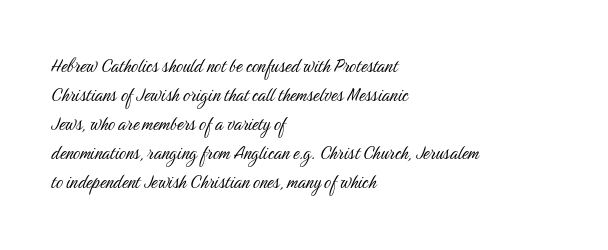
Q: Is the text bold? A: No.
Q: Is the text italic (slanted)? A: Yes.
Q: Is the text underlined? A: No.
Q: How is the paragraph aligned? A: Left-aligned.
Q: Is the spacing between letters normal or unusually wide? A: Normal.
Q: Is the spacing between lines tight, normal or loose? A: Normal.
